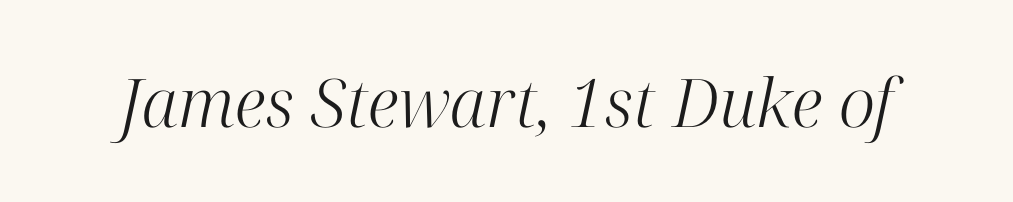
The passage shown leans; its letterforms are oblique. Note the varied advance widths — an 'i' is clearly narrower than an 'm'. Beneath every word, the page is bare. Old-style or modern, the face here clearly has serifs. Counters stay open thanks to moderate or lighter strokes. These lines keep a tight, regular rhythm from letter to letter.
